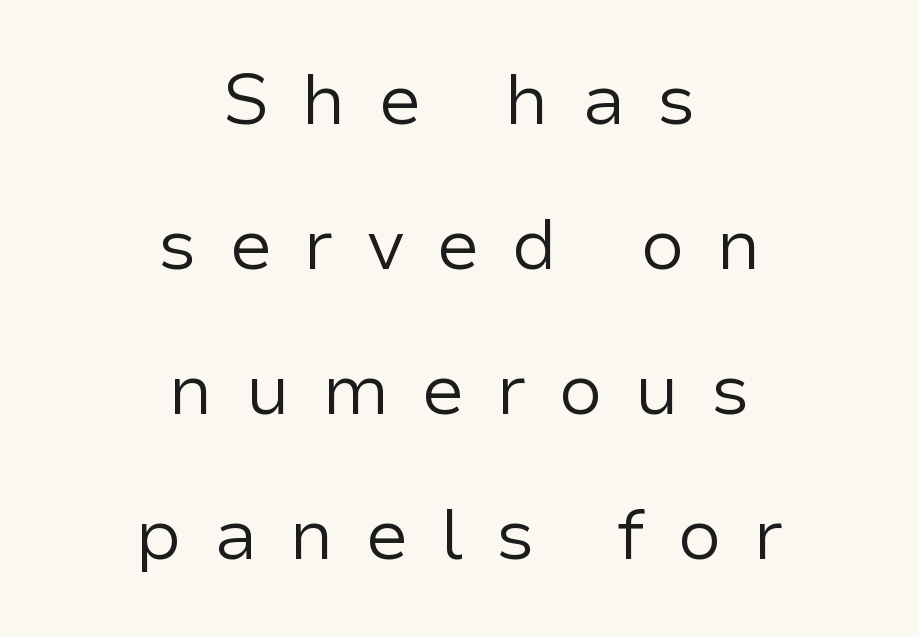
Q: Is the text bold? A: No.
Q: Is the text italic (slanted)? A: No, it is upright.
Q: Is the typeface a serif or a sans-serif typeface? A: Sans-serif.
Q: Is the text underlined? A: No.
Q: How is the paragraph aligned? A: Centered.
Q: Is the spacing between letters normal or unusually wide? A: Unusually wide.
Q: Is the spacing between lines tight, normal or loose? A: Loose.
Q: Width (condensed, normal, or wide)? A: Normal.
Q: Stroke contrast? A: Low.
Q: x-height? A: Medium.
Q: Monospaced? A: No.
